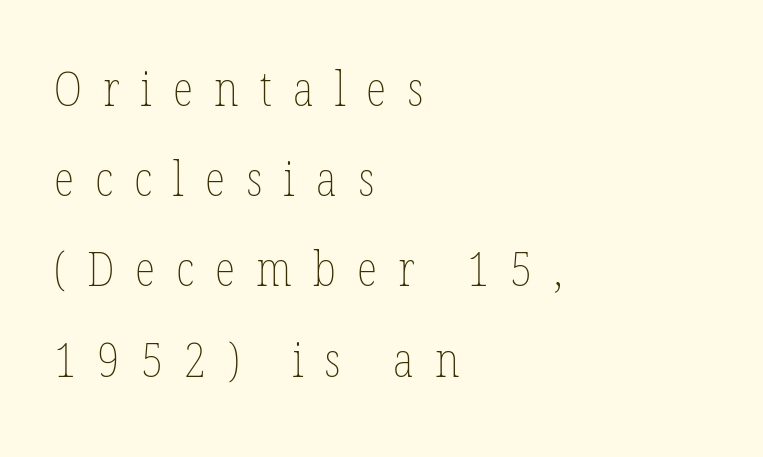
Characters follow at a spacing far wider than the type designer built in. Letters have the restrained weight of plain body copy at most. Each letter keeps its own natural width here, so spacing adapts to shape. Every row of glyphs begins at an identical x-position on the left. Designer's note — italics off, roman on.
